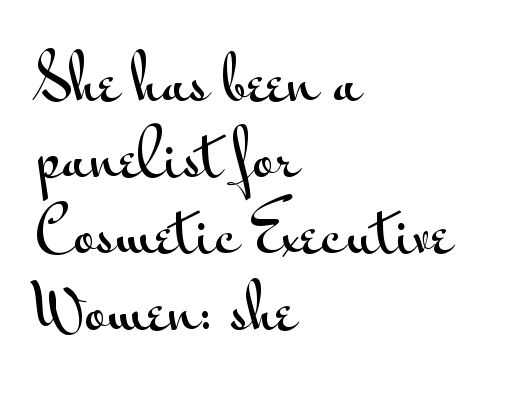
Q: Is the typeface a serif or a sans-serif typeface? A: Sans-serif.
Q: Is the text underlined? A: No.
Q: How is the paragraph aligned? A: Left-aligned.
Q: Is the spacing between letters normal or unusually wide? A: Normal.
Q: Is the spacing between lines tight, normal or loose? A: Normal.
Q: Width (condensed, normal, or wide)? A: Wide.
Q: Stroke contrast? A: Medium.
Q: x-height? A: Small.
Q: Monospaced? A: No.
